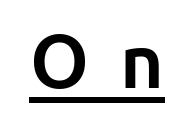
Stroke terminals: plain, sans-serif. Underlined type. Caption: expanded tracking, letters set apart. You can tell it's not italic because the verticals are truly vertical.
